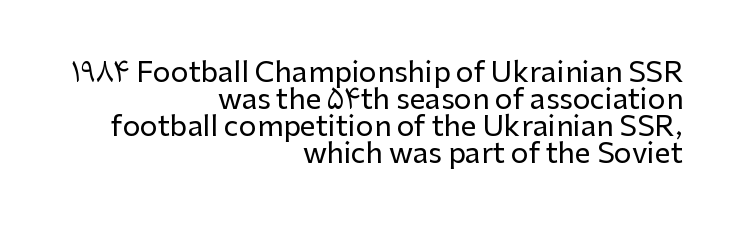
Q: Is the text italic (slanted)? A: No, it is upright.
Q: Is the typeface a serif or a sans-serif typeface? A: Sans-serif.
Q: Is the text underlined? A: No.
Q: How is the paragraph aligned? A: Right-aligned.
Q: Is the spacing between letters normal or unusually wide? A: Normal.
Q: Is the spacing between lines tight, normal or loose? A: Tight.
Q: Width (condensed, normal, or wide)? A: Normal.
Q: Stroke contrast? A: Low.
Q: x-height? A: Medium.
Q: Monospaced? A: No.
